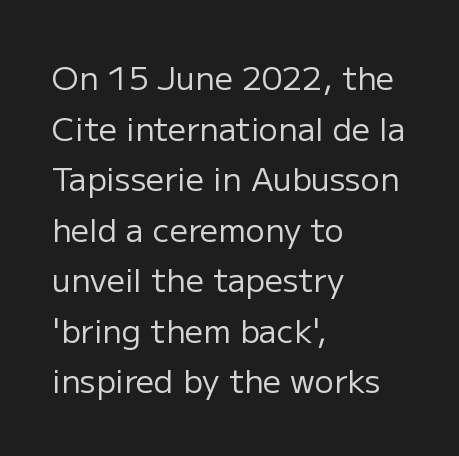
{"serif": "no", "italic": "no", "bold": "no", "weight": "regular", "width": "normal", "stroke_contrast": "low", "x_height": "medium", "monospaced": "no", "underline": "no", "align": "left", "line_spacing": "normal", "line_spacing_ratio": 1.58, "letter_spacing": "normal", "letter_spacing_em": 0.0, "glyph_px": 32}
